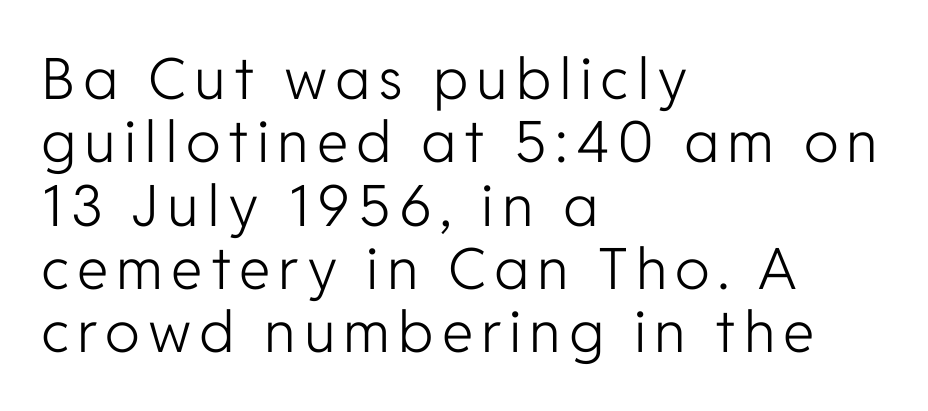
No italicization has been applied; the sample stays upright. The ragged edge is on the right, which tells us the setting is flush left. Think of a printed novel: that variable character pitch is what you see here. A typesetter would label this face a sans. Weight: regular or lighter. The rendering uses a small line-height, squeezing the rows.
